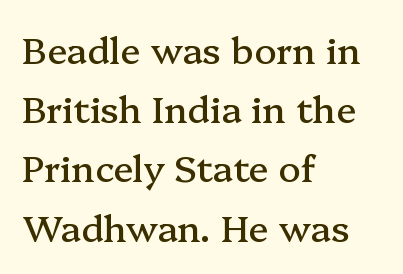
You can tell it's not italic because the verticals are truly vertical. Leftover space on each line is placed entirely after the last word. Does the leading feel generous? No, just average. This sample uses plain, unmodified letter spacing.
